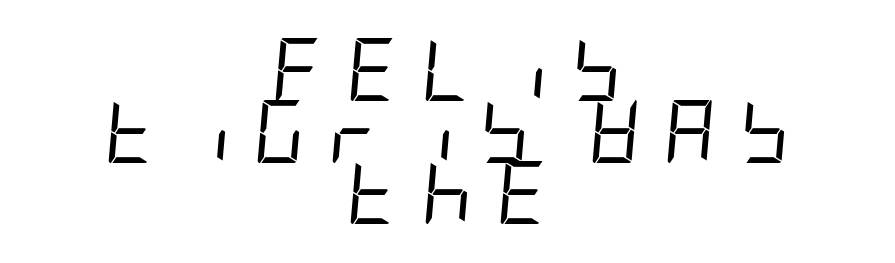
The image shows 63 px regular-weight, condensed type, italic (leaning right); set centered, tight line spacing (0.98x), unusually wide letter spacing (+0.37 em), not underlined; low stroke contrast and a large x-height.
